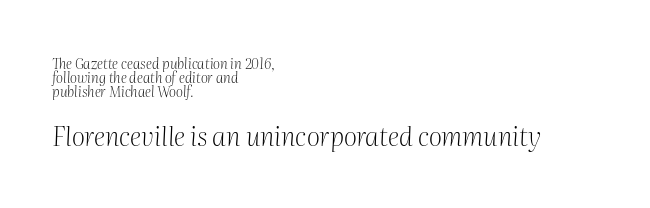
The image shows 26 px text type, italic (leaning right); set left-aligned, tight line spacing (1.01x), normal letter spacing, not underlined; the second (bottom) block is 1.86x larger.
